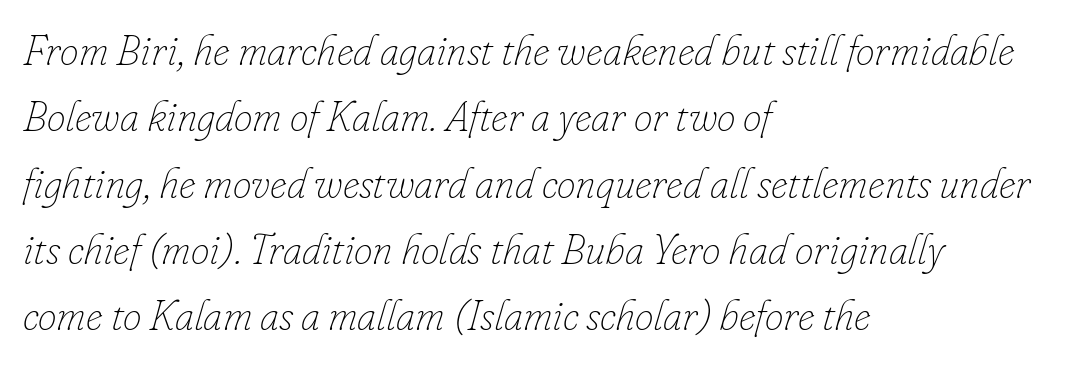
Q: Is the text bold? A: No.
Q: Is the text italic (slanted)? A: Yes, it leans right by about 16 degrees.
Q: Is the text underlined? A: No.
Q: How is the paragraph aligned? A: Left-aligned.
Q: Is the spacing between letters normal or unusually wide? A: Normal.
Q: Is the spacing between lines tight, normal or loose? A: Normal.
Q: Width (condensed, normal, or wide)? A: Normal.
Q: Stroke contrast? A: Low.
Q: x-height? A: Small.
Q: Monospaced? A: No.
